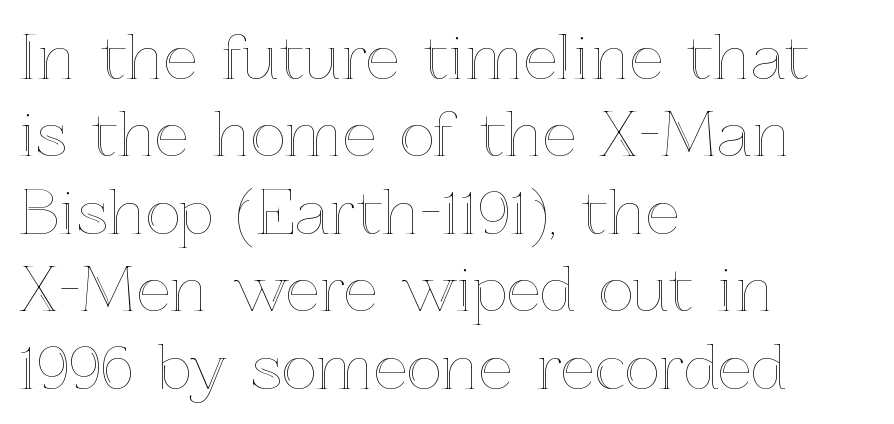
Only glyphs here, with clear space below each row. Line starts are locked; line ends wander. Style check: upright. A normal amount of white space separates one row of letters from the next.
